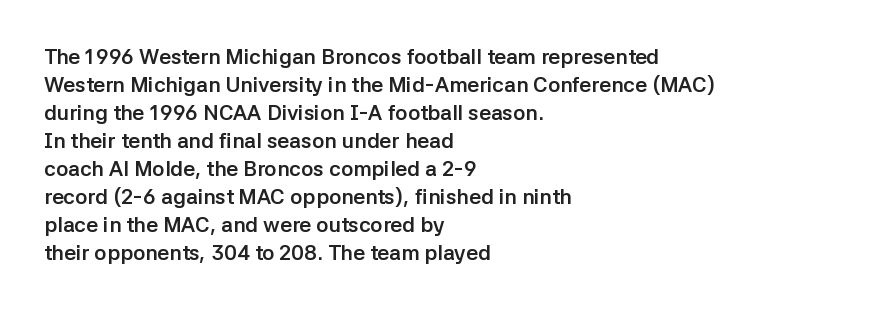
The image shows 21 px bold type, upright; set left-aligned, normal line spacing (1.33x), normal letter spacing, not underlined.
